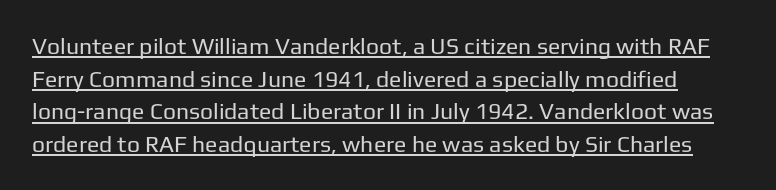
{"italic": "no", "bold": "no", "underline": "yes", "line_spacing": "normal", "line_spacing_ratio": 1.42, "letter_spacing": "normal", "letter_spacing_em": 0.0, "glyph_px": 23}
